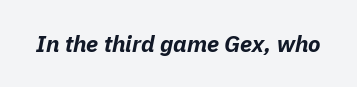
Compared with typical body copy, the letter spacing here is the same. These words are printed bold, with thick strokes throughout. Underlining? Definitely not there. If you drew a line through each stem, it would be angled.
